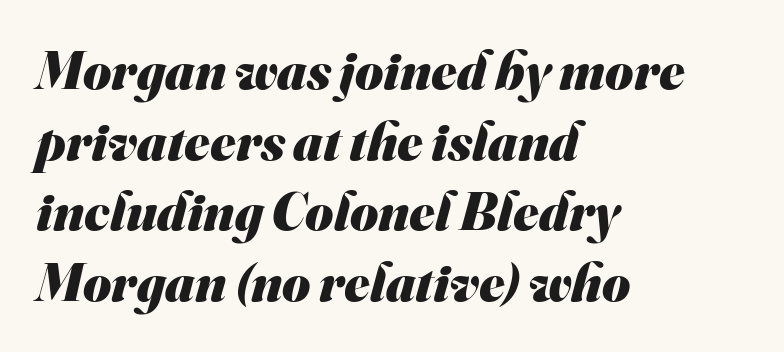
What stands out about the letter spacing? Nothing — it is the standard amount. Character widths vary here, with narrow letters taking less room than wide ones. Does the leading feel generous? No, just average. Thick stems and heavy bowls — unmistakably bold.
